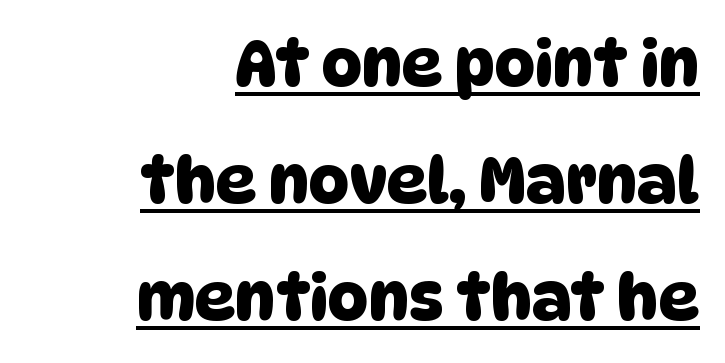
Q: Is the typeface a serif or a sans-serif typeface? A: Sans-serif.
Q: Is the text underlined? A: Yes.
Q: How is the paragraph aligned? A: Right-aligned.
Q: Is the spacing between letters normal or unusually wide? A: Normal.
Q: Width (condensed, normal, or wide)? A: Normal.
Q: Stroke contrast? A: Low.
Q: x-height? A: Large.
Q: Monospaced? A: No.
